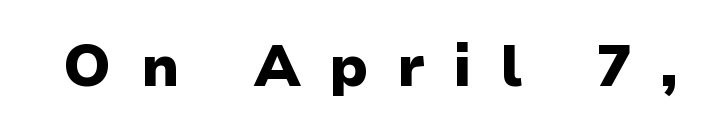
{"serif": "no", "italic": "no", "bold": "yes", "weight": "heavy", "width": "normal", "stroke_contrast": "low", "x_height": "medium", "monospaced": "no", "underline": "no", "letter_spacing": "wide", "letter_spacing_em": 0.49, "glyph_px": 58}
